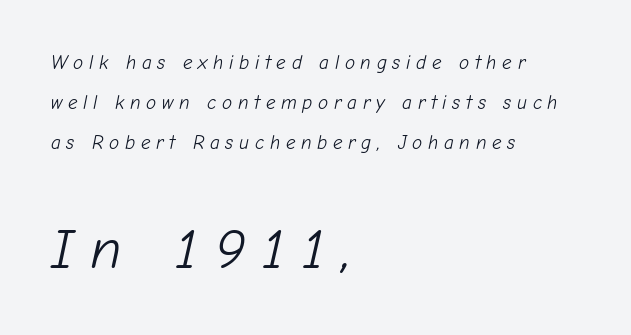
{"italic": "yes", "lean": "right", "slant_degrees": 12, "bold": "no", "weight": "light", "width": "normal", "stroke_contrast": "low", "x_height": "medium", "monospaced": "no", "underline": "no", "align": "left", "line_spacing": "loose", "line_spacing_ratio": 2.1, "letter_spacing": "wide", "letter_spacing_em": 0.3, "larger_block": "second", "size_ratio": 3.0, "glyph_px": 57}
